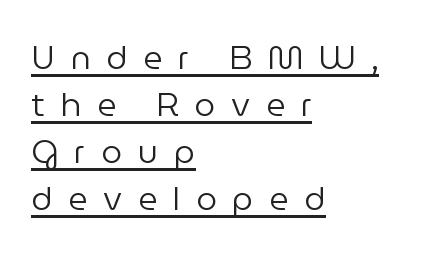
Q: Is the text bold? A: No.
Q: Is the text italic (slanted)? A: No, it is upright.
Q: Is the typeface a serif or a sans-serif typeface? A: Sans-serif.
Q: Is the text underlined? A: Yes.
Q: How is the paragraph aligned? A: Left-aligned.
Q: Is the spacing between letters normal or unusually wide? A: Unusually wide.
Q: Is the spacing between lines tight, normal or loose? A: Normal.
Q: Width (condensed, normal, or wide)? A: Normal.
Q: Stroke contrast? A: Low.
Q: x-height? A: Medium.
Q: Monospaced? A: No.
